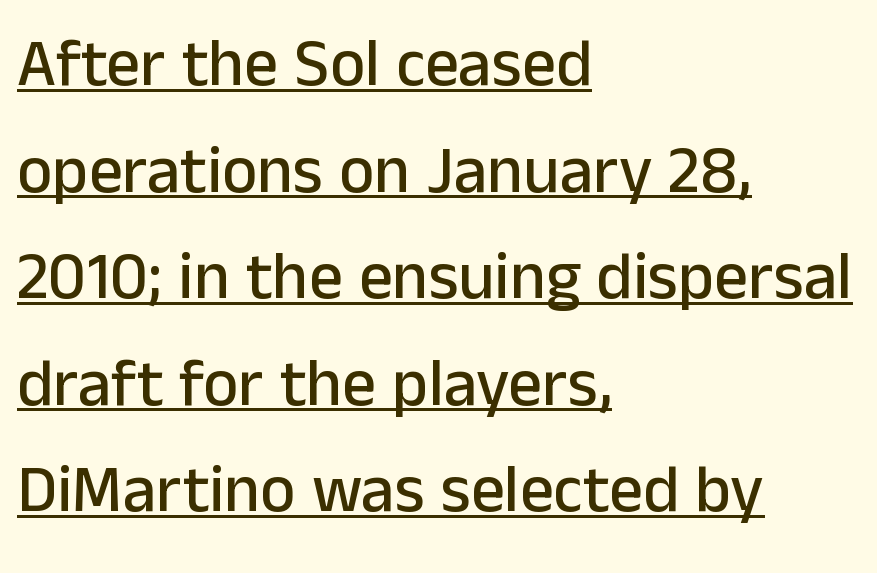
Q: Is the text italic (slanted)? A: No, it is upright.
Q: Is the typeface a serif or a sans-serif typeface? A: Sans-serif.
Q: Is the text underlined? A: Yes.
Q: How is the paragraph aligned? A: Left-aligned.
Q: Is the spacing between letters normal or unusually wide? A: Normal.
Q: Is the spacing between lines tight, normal or loose? A: Normal.
Q: Width (condensed, normal, or wide)? A: Normal.
Q: Stroke contrast? A: Low.
Q: x-height? A: Medium.
Q: Monospaced? A: No.
